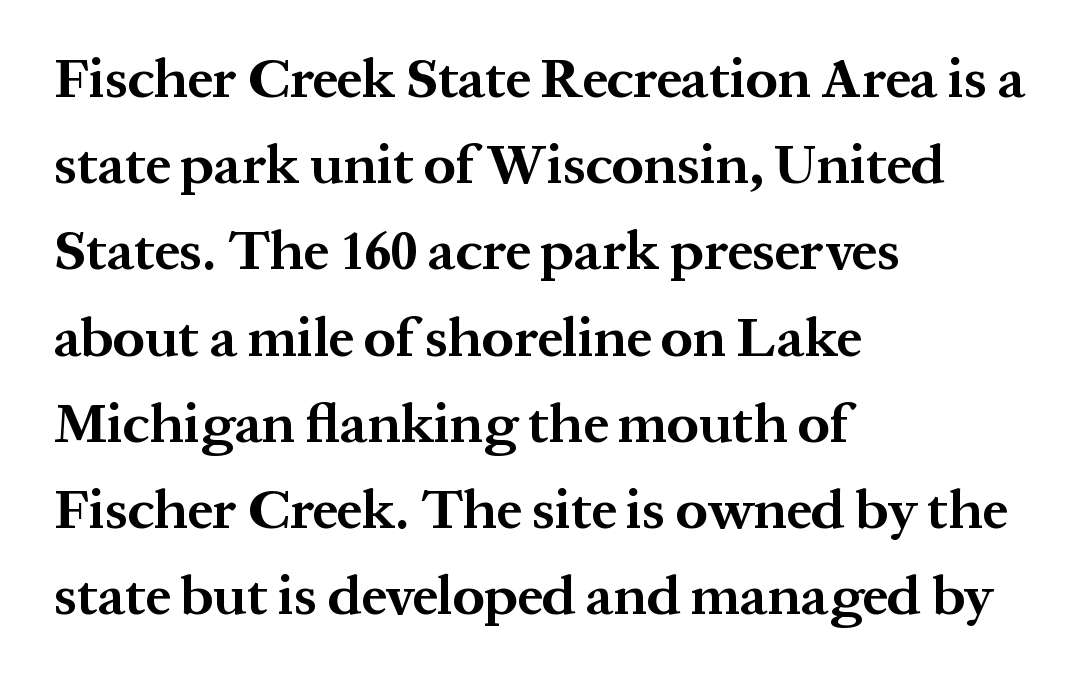
{"serif": "yes", "italic": "no", "bold": "yes", "weight": "bold", "width": "normal", "stroke_contrast": "medium", "x_height": "medium", "monospaced": "no", "underline": "no", "align": "left", "line_spacing": "normal", "line_spacing_ratio": 1.54, "letter_spacing": "normal", "letter_spacing_em": 0.0, "glyph_px": 56}
